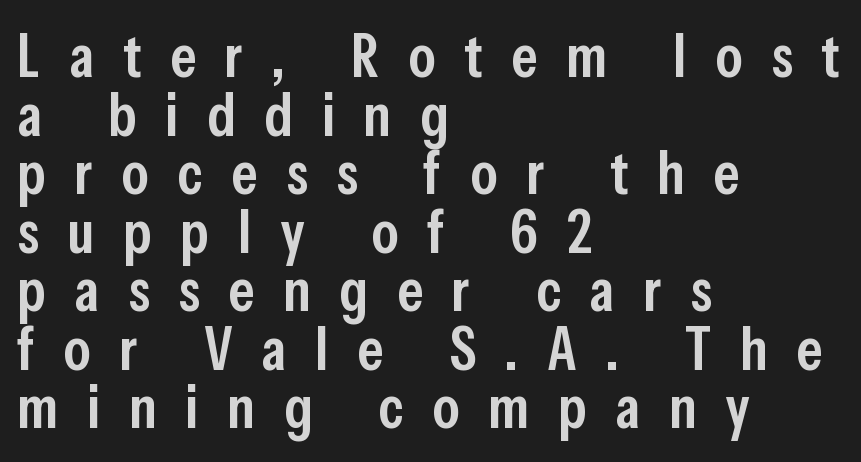
Q: Is the text bold? A: Semi-bold.
Q: Is the text italic (slanted)? A: No, it is upright.
Q: Is the typeface a serif or a sans-serif typeface? A: Sans-serif.
Q: Is the text underlined? A: No.
Q: How is the paragraph aligned? A: Left-aligned.
Q: Is the spacing between letters normal or unusually wide? A: Unusually wide.
Q: Is the spacing between lines tight, normal or loose? A: Tight.
Q: Width (condensed, normal, or wide)? A: Condensed.
Q: Stroke contrast? A: Low.
Q: x-height? A: Medium.
Q: Monospaced? A: No.
